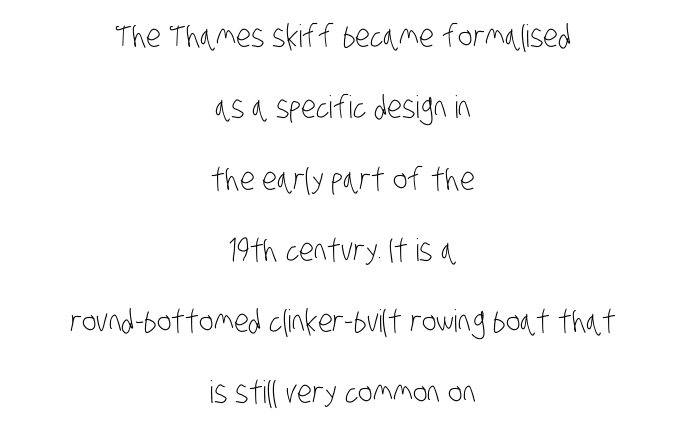
Looks like regular typesetting: each glyph gets only the width it needs. Are there feet on the stems? There aren't — it's a sans. Plain, unruled lines of type. The letters look calm and open, with moderate or lighter stems.
